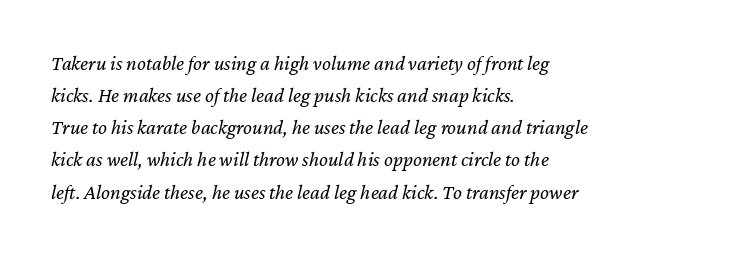
{"italic": "yes", "lean": "right", "slant_degrees": 12, "bold": "no", "underline": "no", "align": "left", "line_spacing": "normal", "line_spacing_ratio": 1.53, "letter_spacing": "normal", "letter_spacing_em": 0.0, "glyph_px": 21}
